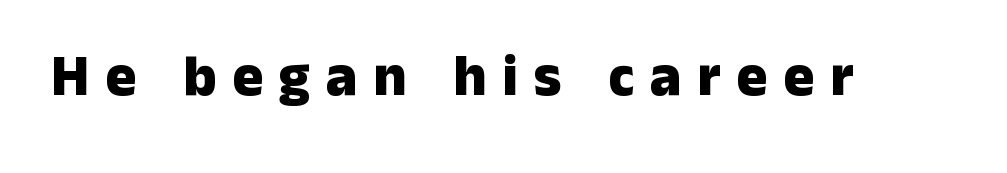
{"serif": "no", "italic": "no", "bold": "yes", "weight": "heavy", "width": "normal", "stroke_contrast": "low", "x_height": "medium", "monospaced": "no", "underline": "no", "letter_spacing": "wide", "letter_spacing_em": 0.27, "glyph_px": 58}
